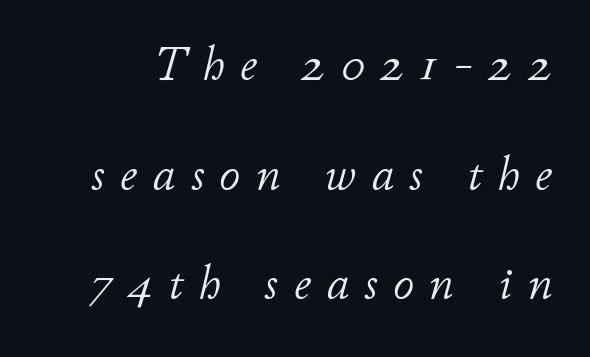
The line-height multiplier appears high, well above default. Anything drawn beneath the words? Only blank space. Inter-character spacing is expanded well beyond the font's built-in metrics. Each letter keeps its own natural width here, so spacing adapts to shape. Is this a heavy cut? Hardly; it is regular or lighter. Observe the lean: these are italic letterforms.
